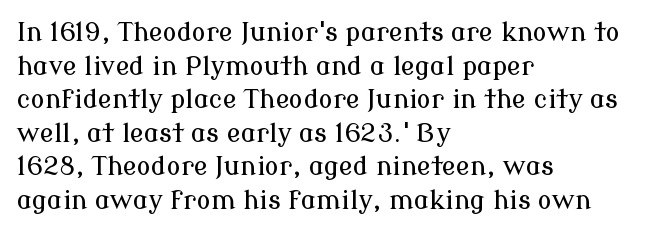
Q: Is the text italic (slanted)? A: No, it is upright.
Q: Is the text underlined? A: No.
Q: How is the paragraph aligned? A: Left-aligned.
Q: Is the spacing between letters normal or unusually wide? A: Normal.
Q: Is the spacing between lines tight, normal or loose? A: Normal.
